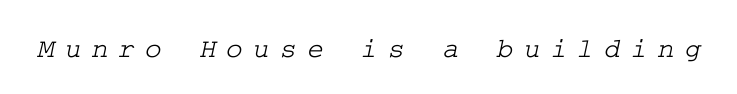
{"serif": "yes", "width": "wide", "stroke_contrast": "low", "x_height": "medium", "underline": "no", "letter_spacing": "wide", "letter_spacing_em": 0.37, "glyph_px": 28}
